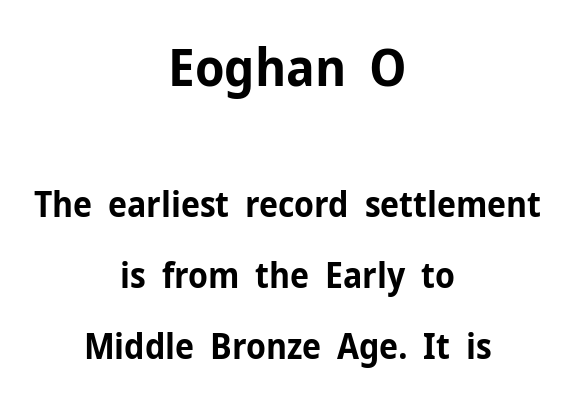
Q: Is the text bold? A: Yes.
Q: Is the text italic (slanted)? A: No, it is upright.
Q: Is the typeface a serif or a sans-serif typeface? A: Sans-serif.
Q: Is the text underlined? A: No.
Q: How is the paragraph aligned? A: Centered.
Q: Is the spacing between letters normal or unusually wide? A: Normal.
Q: Is the spacing between lines tight, normal or loose? A: Loose.
Q: Which block of text is set in a larger size, the first (top) or the second (bottom)? A: The first (top) one.
Q: Width (condensed, normal, or wide)? A: Normal.
Q: Stroke contrast? A: Low.
Q: x-height? A: Medium.
Q: Monospaced? A: No.
